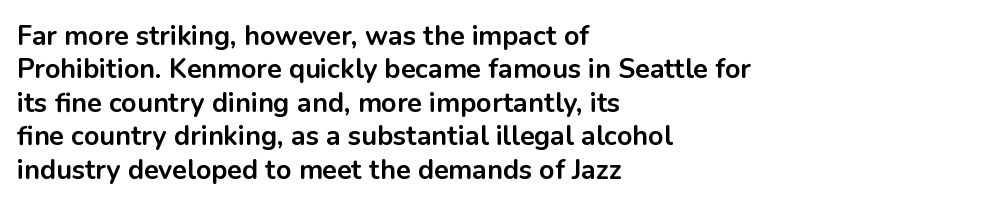
{"italic": "no", "bold": "yes", "underline": "no", "align": "left", "line_spacing_ratio": 1.24, "letter_spacing": "normal", "letter_spacing_em": 0.0, "glyph_px": 27}
